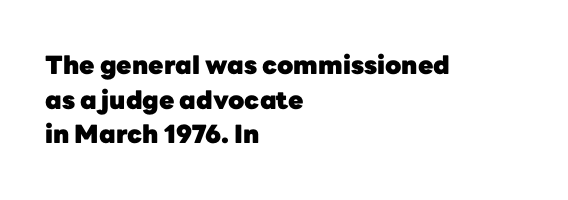
{"italic": "no", "bold": "yes", "underline": "no", "align": "left", "line_spacing": "normal", "line_spacing_ratio": 1.39, "letter_spacing": "normal", "letter_spacing_em": 0.0, "glyph_px": 25}
